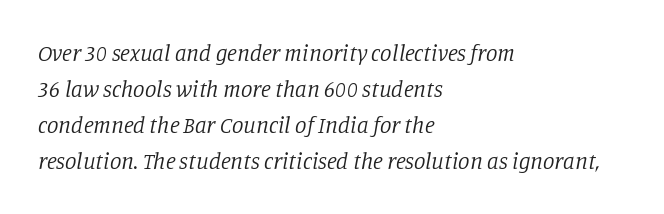
Q: Is the text bold? A: No.
Q: Is the text italic (slanted)? A: Yes, it leans right by about 11 degrees.
Q: Is the text underlined? A: No.
Q: How is the paragraph aligned? A: Left-aligned.
Q: Is the spacing between letters normal or unusually wide? A: Normal.
Q: Is the spacing between lines tight, normal or loose? A: Normal.
